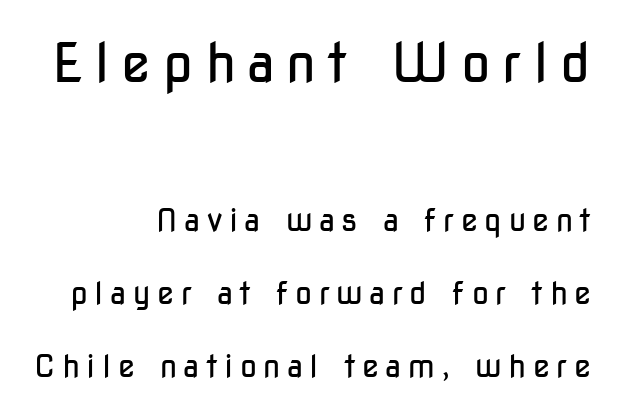
The image shows 54 px regular-weight, condensed sans-serif type, upright; set right-aligned, loose line spacing (2.36x), unusually wide letter spacing (+0.21 em), not underlined; the first (top) block is 1.74x larger; low stroke contrast and a medium x-height.
